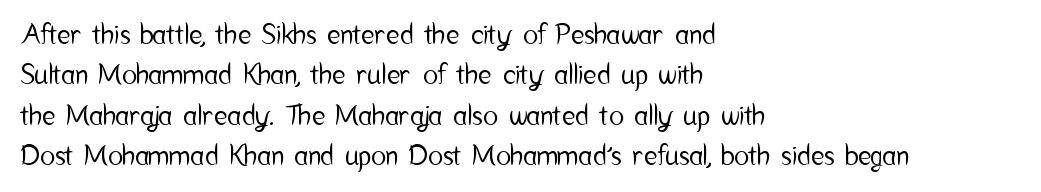
The image shows 28 px condensed sans-serif type, upright; set left-aligned, normal line spacing (1.44x), normal letter spacing, not underlined; low stroke contrast and a medium x-height.
